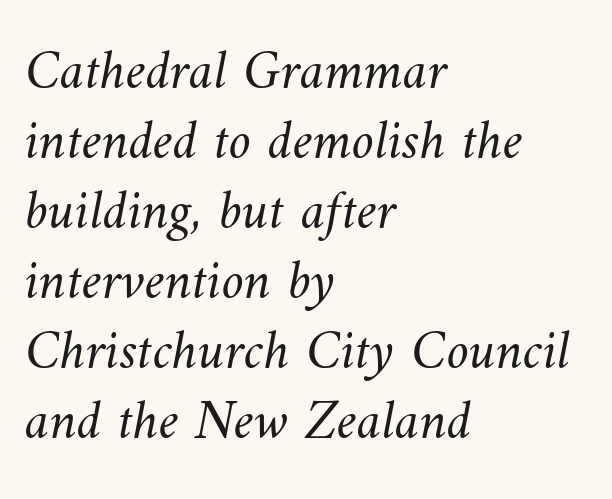
The image shows 56 px light type; set left-aligned, normal line spacing (1.25x), normal letter spacing, not underlined; medium stroke contrast and a small x-height.
